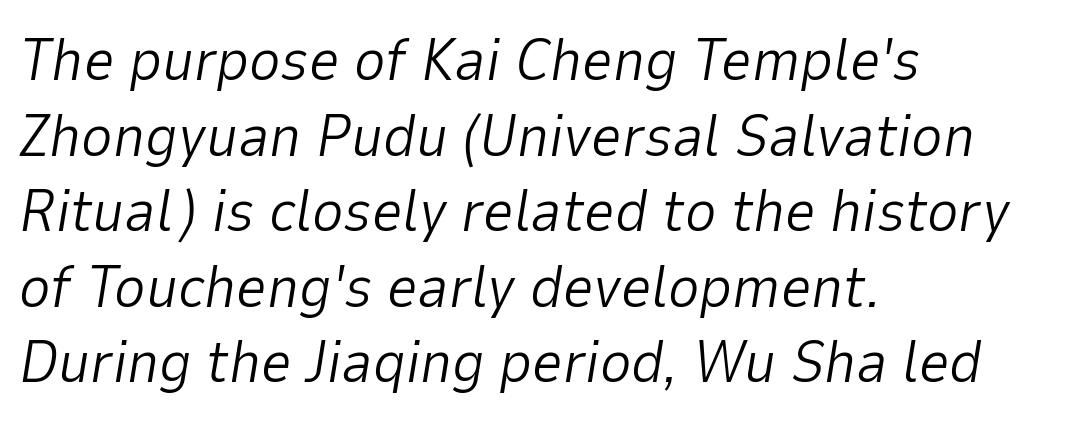
{"italic": "yes", "lean": "right", "slant_degrees": 9, "bold": "no", "weight": "light", "width": "normal", "stroke_contrast": "low", "x_height": "medium", "monospaced": "no", "underline": "no", "align": "left", "line_spacing": "normal", "line_spacing_ratio": 1.26, "letter_spacing": "normal", "letter_spacing_em": 0.0, "glyph_px": 60}
